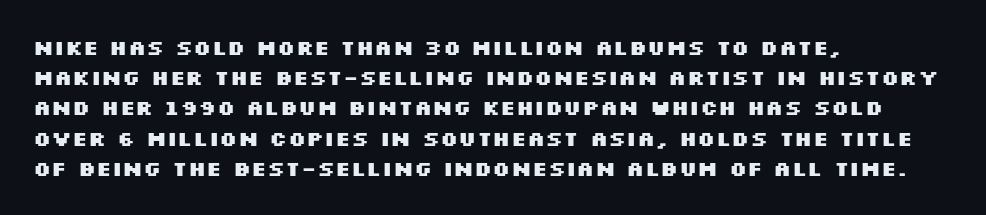
Q: Is the text bold? A: Yes.
Q: Is the text italic (slanted)? A: No, it is upright.
Q: Is the text underlined? A: No.
Q: How is the paragraph aligned? A: Left-aligned.
Q: Is the spacing between letters normal or unusually wide? A: Normal.
Q: Is the spacing between lines tight, normal or loose? A: Normal.
